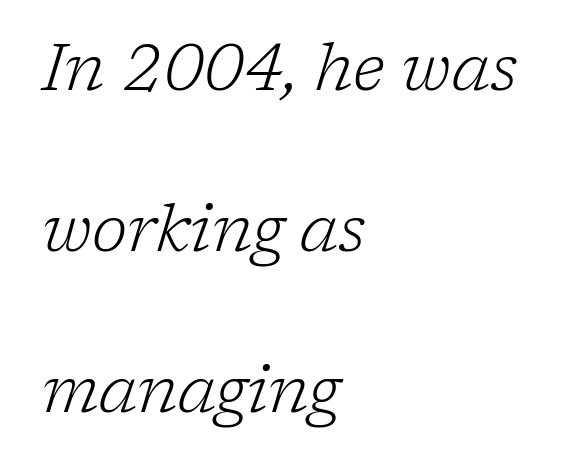
The image shows 65 px light serif type, italic (leaning right); set left-aligned, loose line spacing (2.48x), normal letter spacing, not underlined; low stroke contrast and a medium x-height.
